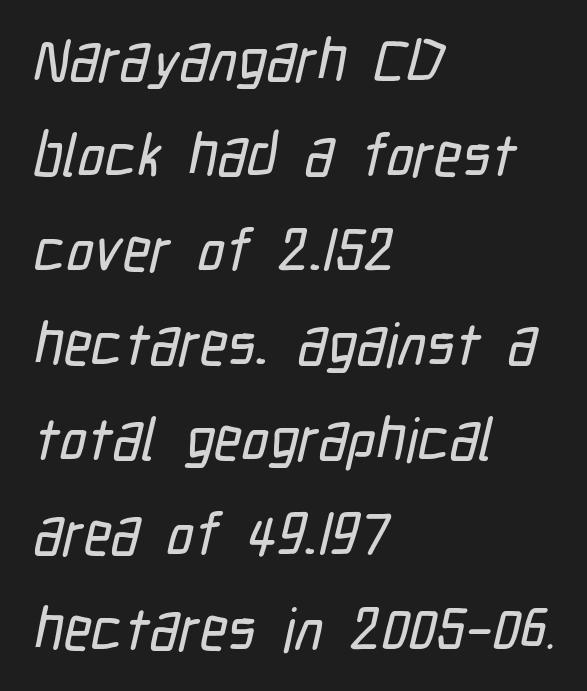
The image shows 60 px condensed sans-serif type; set left-aligned, normal line spacing (1.58x), normal letter spacing, not underlined; low stroke contrast and a medium x-height.
